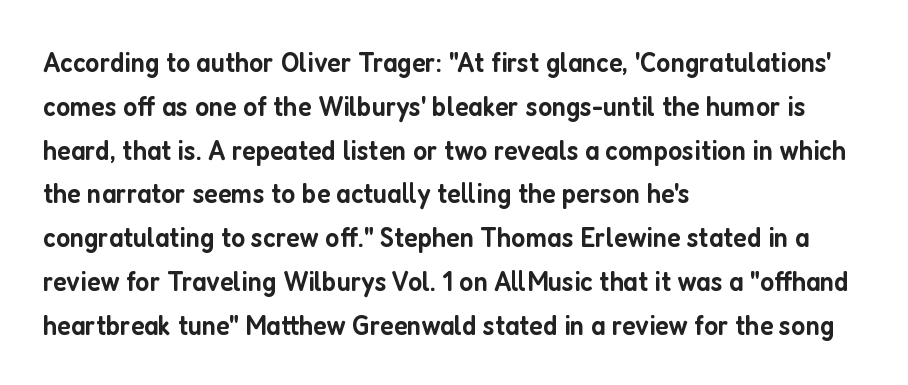
The image shows 29 px semibold, condensed sans-serif type, upright; set left-aligned, normal line spacing (1.51x), normal letter spacing, not underlined; low stroke contrast and a medium x-height.
